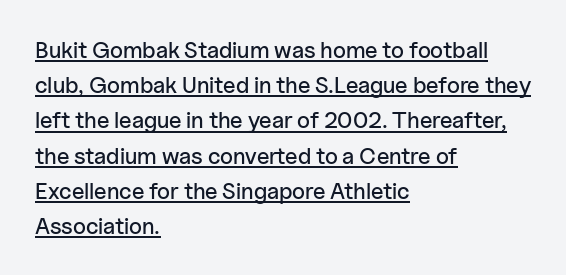
Q: Is the text italic (slanted)? A: No, it is upright.
Q: Is the text underlined? A: Yes.
Q: How is the paragraph aligned? A: Left-aligned.
Q: Is the spacing between letters normal or unusually wide? A: Normal.
Q: Is the spacing between lines tight, normal or loose? A: Normal.
